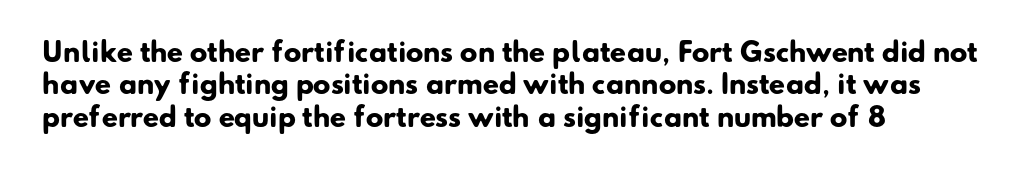
This sample keeps an unexceptional amount of space between lines. How heavy is the stroke? Heavy — this is a bold. Caption: multi-line text, flush left, ragged right. Observe the ordinary spacing: letters are neighbours, not strangers. Descender tails drop into unmarked territory.
